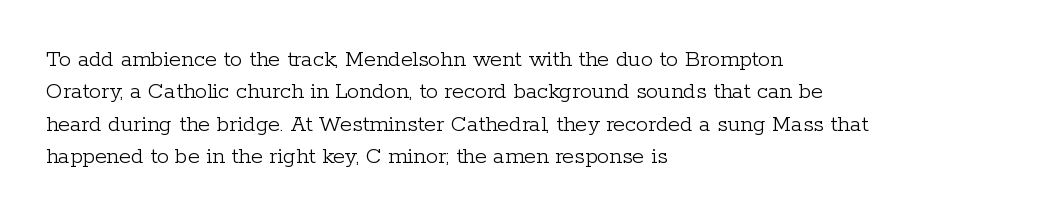
The image shows 24 px text type, upright; set left-aligned, normal line spacing (1.35x), normal letter spacing, not underlined.
